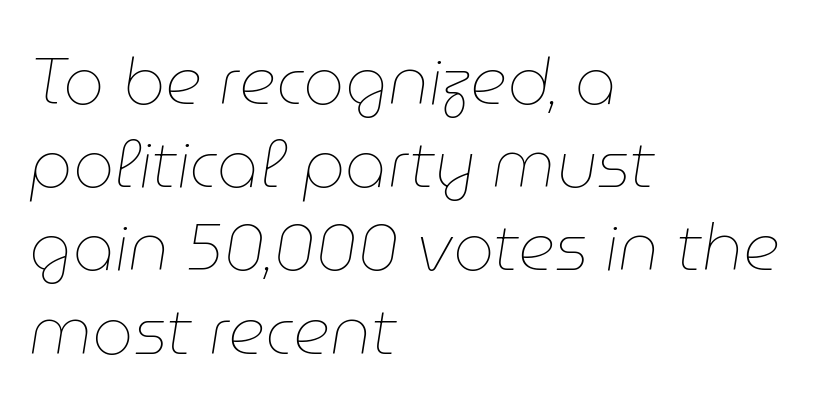
Q: Is the text bold? A: No.
Q: Is the text italic (slanted)? A: Yes, it leans right by about 9 degrees.
Q: Is the text underlined? A: No.
Q: How is the paragraph aligned? A: Left-aligned.
Q: Is the spacing between letters normal or unusually wide? A: Normal.
Q: Is the spacing between lines tight, normal or loose? A: Normal.
Q: Width (condensed, normal, or wide)? A: Normal.
Q: Stroke contrast? A: Low.
Q: x-height? A: Medium.
Q: Monospaced? A: No.
